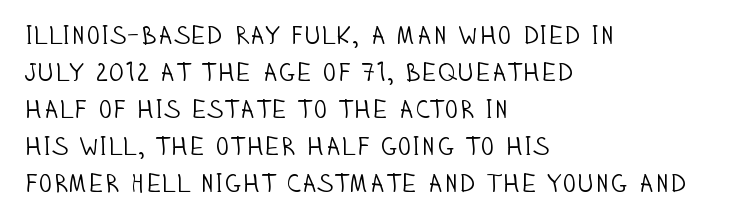
The image shows 26 px text type, upright; set left-aligned, normal line spacing (1.42x), normal letter spacing, not underlined.
